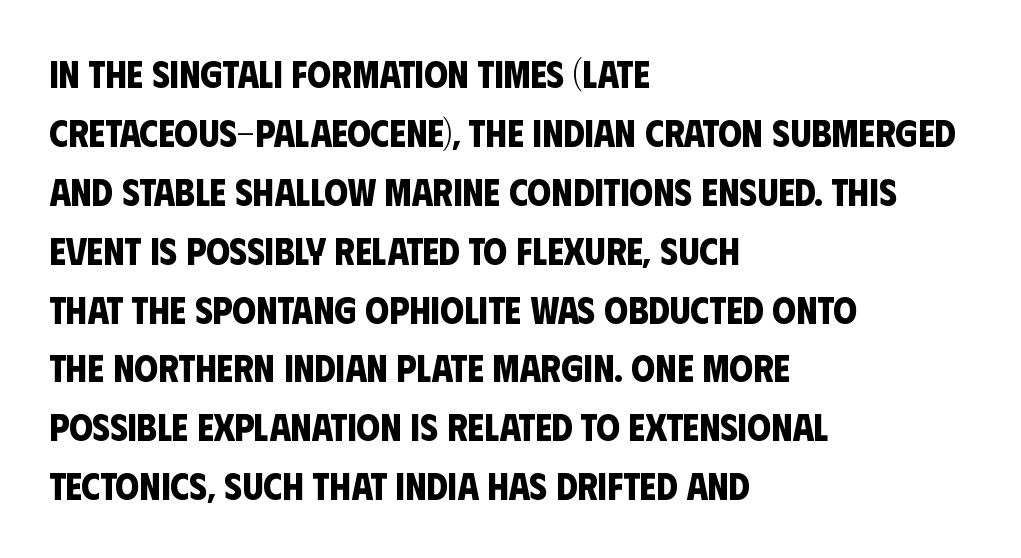
{"serif": "no", "bold": "yes", "weight": "bold", "width": "condensed", "stroke_contrast": "low", "x_height": "large", "monospaced": "no", "underline": "no", "align": "left", "line_spacing": "normal", "line_spacing_ratio": 1.55, "letter_spacing": "normal", "letter_spacing_em": 0.0, "glyph_px": 38}
